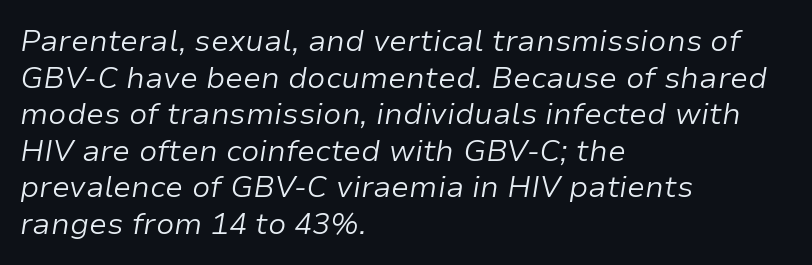
Q: Is the text bold? A: No.
Q: Is the text italic (slanted)? A: Yes, it leans right by about 9 degrees.
Q: Is the text underlined? A: No.
Q: How is the paragraph aligned? A: Left-aligned.
Q: Is the spacing between letters normal or unusually wide? A: Normal.
Q: Width (condensed, normal, or wide)? A: Normal.
Q: Stroke contrast? A: Low.
Q: x-height? A: Medium.
Q: Monospaced? A: No.
